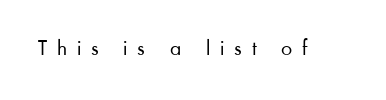
Q: Is the text bold? A: No.
Q: Is the text italic (slanted)? A: No, it is upright.
Q: Is the text underlined? A: No.
Q: Is the spacing between letters normal or unusually wide? A: Unusually wide.
